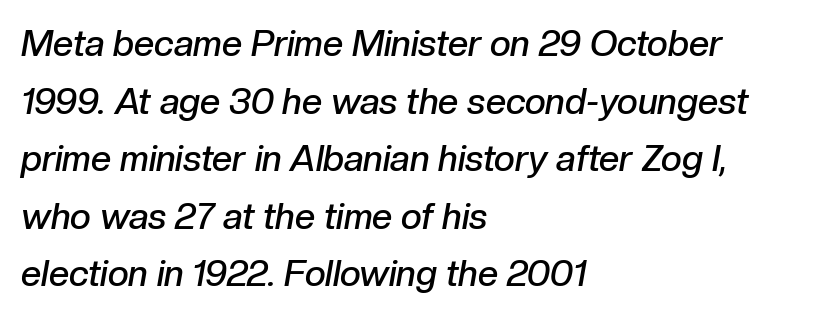
Q: Is the text bold? A: Semi-bold.
Q: Is the text italic (slanted)? A: Yes, it leans right by about 10 degrees.
Q: Is the text underlined? A: No.
Q: How is the paragraph aligned? A: Left-aligned.
Q: Is the spacing between letters normal or unusually wide? A: Normal.
Q: Is the spacing between lines tight, normal or loose? A: Normal.
Q: Width (condensed, normal, or wide)? A: Normal.
Q: Stroke contrast? A: Low.
Q: x-height? A: Medium.
Q: Monospaced? A: No.
